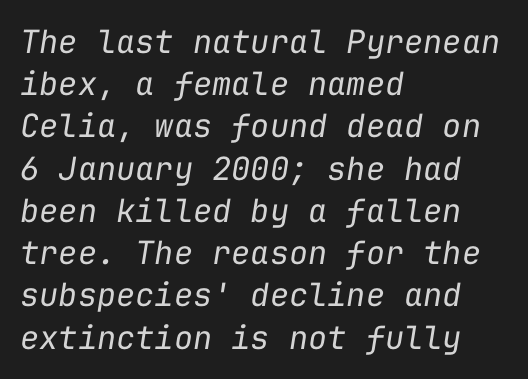
Q: Is the text bold? A: No.
Q: Is the text italic (slanted)? A: Yes, it leans right by about 9 degrees.
Q: Is the text underlined? A: No.
Q: How is the paragraph aligned? A: Left-aligned.
Q: Is the spacing between letters normal or unusually wide? A: Normal.
Q: Is the spacing between lines tight, normal or loose? A: Normal.
Q: Width (condensed, normal, or wide)? A: Normal.
Q: Stroke contrast? A: Low.
Q: x-height? A: Medium.
Q: Monospaced? A: Yes.
